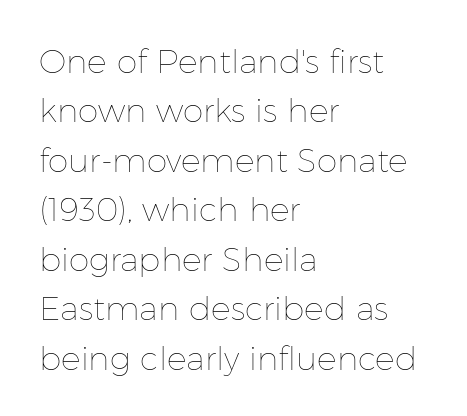
Honestly, the letter spacing is just normal — you wouldn't notice it. If you drew a line through each stem, it would be perfectly vertical. Visually the block forms a straight wall on the left and a jagged coastline on the right. This is not heavy type; no bold has been used. Any mark beneath the type? The region is blank.
